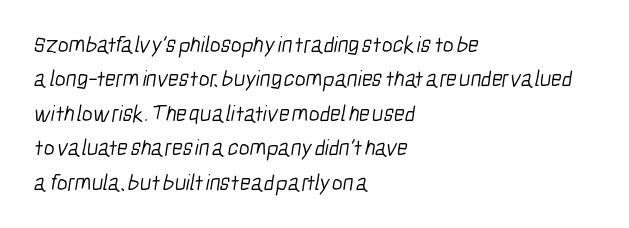
{"bold": "no", "underline": "no", "align": "left", "line_spacing": "normal", "line_spacing_ratio": 1.5, "letter_spacing": "normal", "letter_spacing_em": 0.0, "glyph_px": 23}
